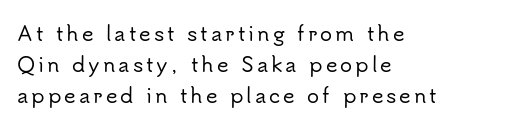
Q: Is the text italic (slanted)? A: No, it is upright.
Q: Is the text underlined? A: No.
Q: How is the paragraph aligned? A: Left-aligned.
Q: Is the spacing between lines tight, normal or loose? A: Normal.
